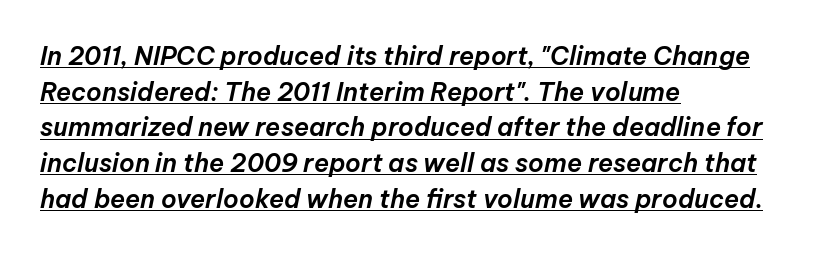
Q: Is the text italic (slanted)? A: Yes, it leans right by about 12 degrees.
Q: Is the text underlined? A: Yes.
Q: How is the paragraph aligned? A: Left-aligned.
Q: Is the spacing between letters normal or unusually wide? A: Normal.
Q: Is the spacing between lines tight, normal or loose? A: Normal.
